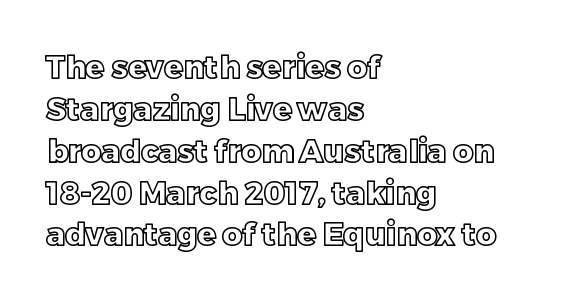
Q: Is the text italic (slanted)? A: No, it is upright.
Q: Is the text underlined? A: No.
Q: How is the paragraph aligned? A: Left-aligned.
Q: Is the spacing between letters normal or unusually wide? A: Normal.
Q: Is the spacing between lines tight, normal or loose? A: Normal.
Q: Width (condensed, normal, or wide)? A: Normal.
Q: x-height? A: Large.
Q: Monospaced? A: No.
